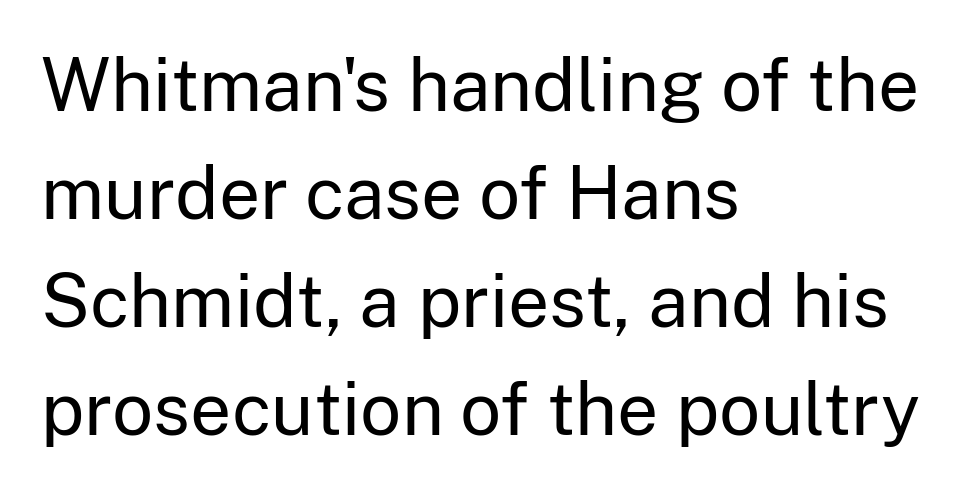
The lines in this sample share a left origin and differ only in where they stop. The type family on display is of the sans-serif kind. The face used here is proportionally spaced, like ordinary book or web type. The characters are drawn with everyday or finer stroke widths. Inter-character spacing is left at the font's built-in metrics.
